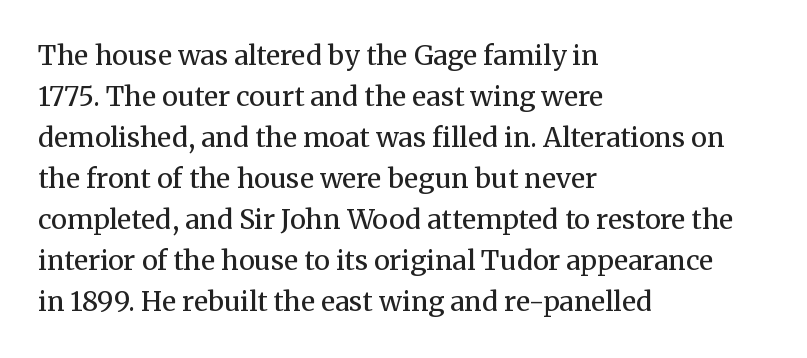
The image shows 27 px text type, upright; set left-aligned, normal line spacing (1.52x), normal letter spacing, not underlined.
